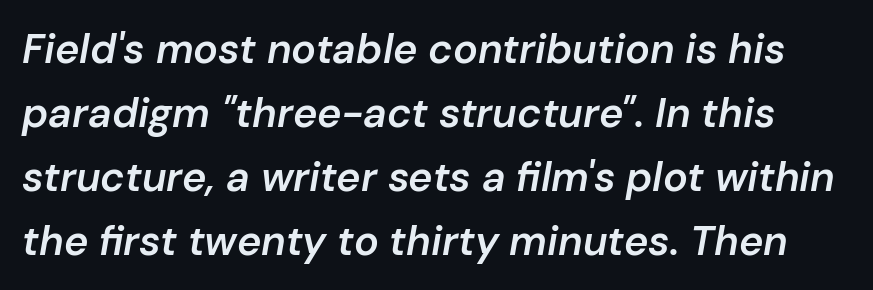
{"italic": "yes", "lean": "right", "slant_degrees": 10, "bold": "semi", "weight": "semibold", "width": "normal", "stroke_contrast": "low", "x_height": "medium", "monospaced": "no", "underline": "no", "line_spacing": "normal", "line_spacing_ratio": 1.56, "letter_spacing": "normal", "letter_spacing_em": 0.0, "glyph_px": 41}
